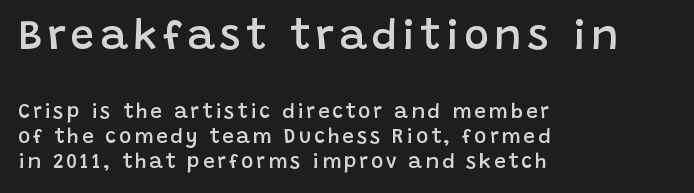
The image shows 42 px semibold sans-serif type, upright; set left-aligned, line spacing 1.2x, not underlined; the first (top) block is 2.0x larger; low stroke contrast and a large x-height.
